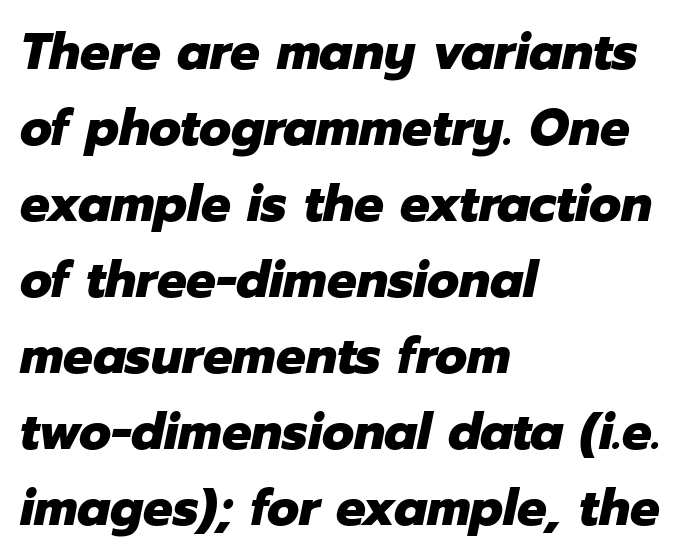
{"italic": "yes", "lean": "right", "slant_degrees": 12, "bold": "yes", "weight": "heavy", "width": "normal", "stroke_contrast": "low", "x_height": "medium", "monospaced": "no", "underline": "no", "align": "left", "line_spacing": "normal", "line_spacing_ratio": 1.46, "letter_spacing": "normal", "letter_spacing_em": 0.0, "glyph_px": 52}
